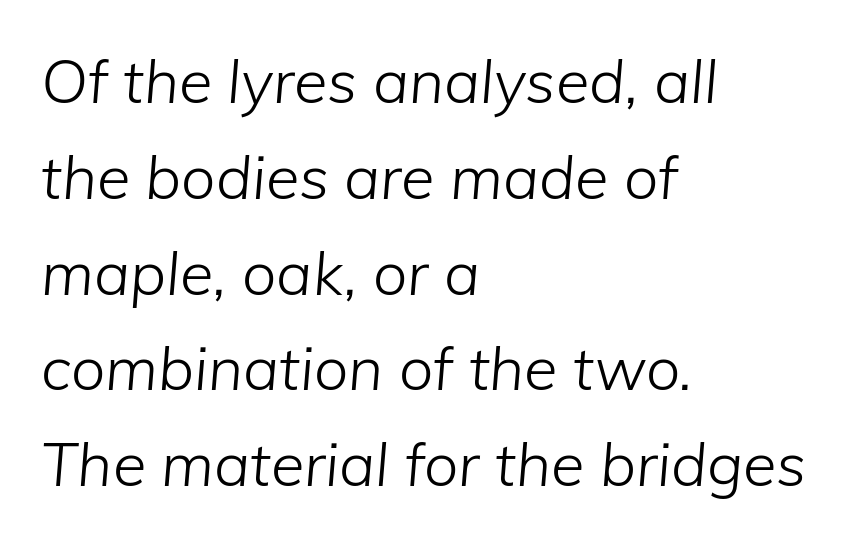
Q: Is the text bold? A: No.
Q: Is the text italic (slanted)? A: Yes, it leans right by about 5 degrees.
Q: Is the text underlined? A: No.
Q: How is the paragraph aligned? A: Left-aligned.
Q: Is the spacing between letters normal or unusually wide? A: Normal.
Q: Is the spacing between lines tight, normal or loose? A: Normal.
Q: Width (condensed, normal, or wide)? A: Normal.
Q: Stroke contrast? A: Low.
Q: x-height? A: Medium.
Q: Monospaced? A: No.
